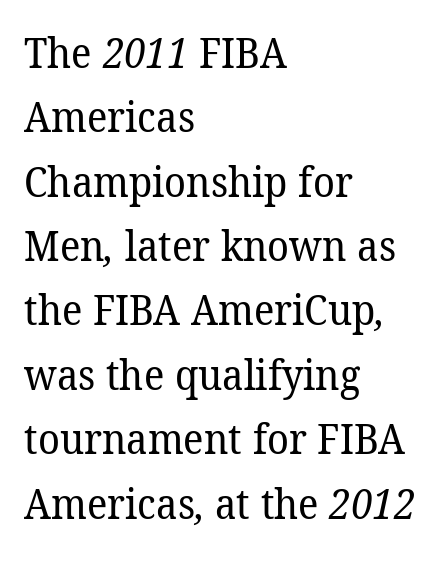
{"serif": "yes", "bold": "no", "weight": "regular", "width": "normal", "stroke_contrast": "low", "x_height": "medium", "monospaced": "no", "underline": "no", "align": "left", "line_spacing": "normal", "line_spacing_ratio": 1.57, "letter_spacing": "normal", "letter_spacing_em": 0.0, "glyph_px": 41}
